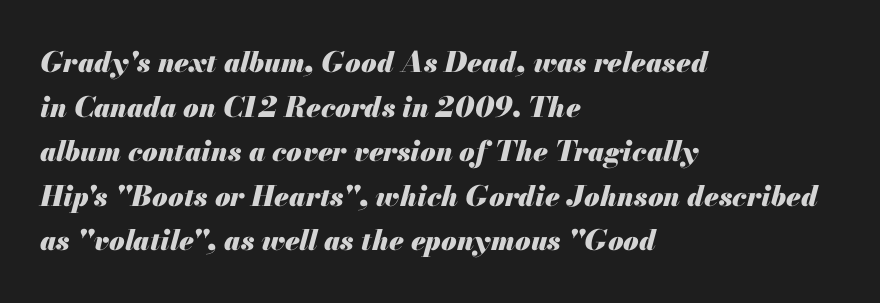
{"italic": "yes", "lean": "right", "slant_degrees": 13, "bold": "yes", "weight": "heavy", "width": "normal", "stroke_contrast": "medium", "x_height": "small", "monospaced": "no", "underline": "no", "align": "left", "line_spacing": "normal", "line_spacing_ratio": 1.59, "letter_spacing": "normal", "letter_spacing_em": 0.0, "glyph_px": 28}
